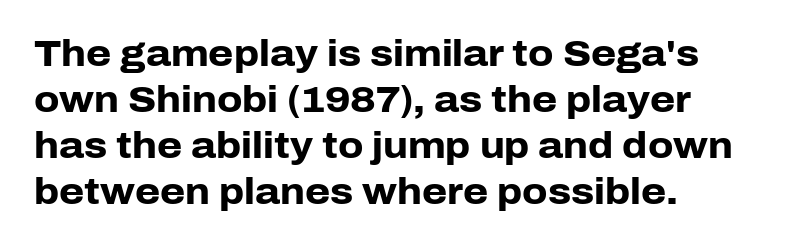
Q: Is the text bold? A: Yes.
Q: Is the text italic (slanted)? A: No, it is upright.
Q: Is the typeface a serif or a sans-serif typeface? A: Sans-serif.
Q: Is the text underlined? A: No.
Q: How is the paragraph aligned? A: Left-aligned.
Q: Is the spacing between letters normal or unusually wide? A: Normal.
Q: Is the spacing between lines tight, normal or loose? A: Normal.
Q: Width (condensed, normal, or wide)? A: Normal.
Q: Stroke contrast? A: Low.
Q: x-height? A: Medium.
Q: Monospaced? A: No.
